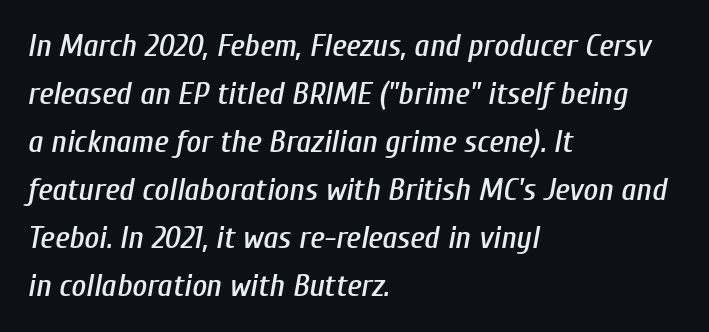
Q: Is the text italic (slanted)? A: Yes, it leans right by about 10 degrees.
Q: Is the text underlined? A: No.
Q: How is the paragraph aligned? A: Left-aligned.
Q: Is the spacing between letters normal or unusually wide? A: Normal.
Q: Is the spacing between lines tight, normal or loose? A: Normal.
Q: Width (condensed, normal, or wide)? A: Condensed.
Q: Stroke contrast? A: Low.
Q: x-height? A: Medium.
Q: Monospaced? A: No.
